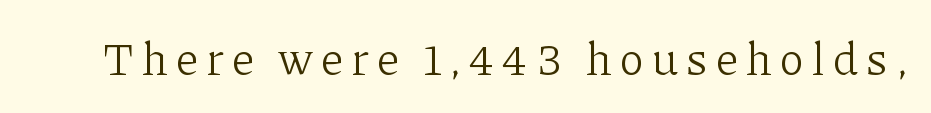
{"serif": "yes", "italic": "no", "bold": "no", "weight": "light", "width": "normal", "stroke_contrast": "low", "x_height": "medium", "monospaced": "no", "underline": "no", "glyph_px": 46}
